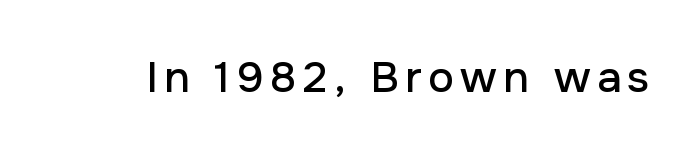
The image shows 43 px sans-serif type, upright; set not underlined; low stroke contrast and a medium x-height.
